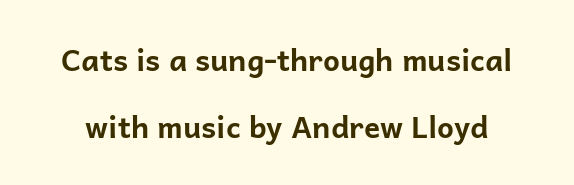
{"serif": "no", "italic": "no", "bold": "yes", "weight": "bold", "width": "normal", "stroke_contrast": "low", "x_height": "medium", "monospaced": "no", "underline": "no", "line_spacing": "loose", "line_spacing_ratio": 2.25, "letter_spacing": "normal", "letter_spacing_em": 0.0, "glyph_px": 30}
